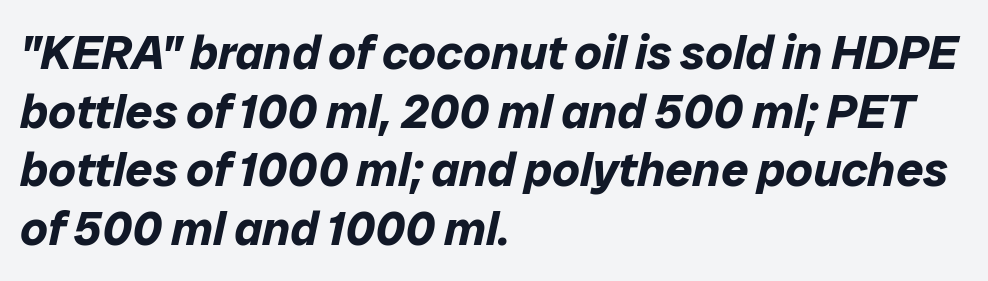
Decoration check: the copy has no underline. You could not count columns in this text — the font is proportionally spaced. Visually the block forms a straight wall on the left and a jagged coastline on the right. The letters sit at their default tracking, neither squeezed nor spread.
